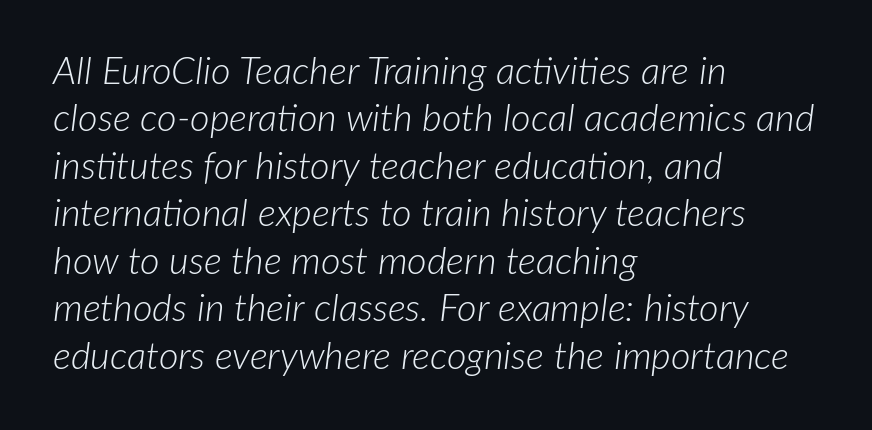
The image shows 38 px light type, italic (leaning right); set left-aligned, normal line spacing (1.25x), normal letter spacing, not underlined; low stroke contrast and a medium x-height.
